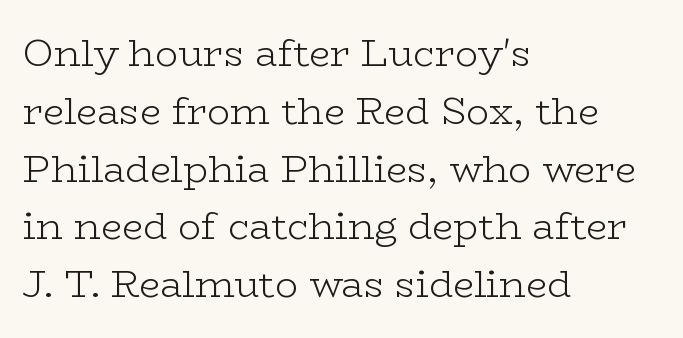
The image shows 38 px light, wide serif type, upright; set left-aligned, normal line spacing (1.52x), normal letter spacing, not underlined; low stroke contrast and a medium x-height.
